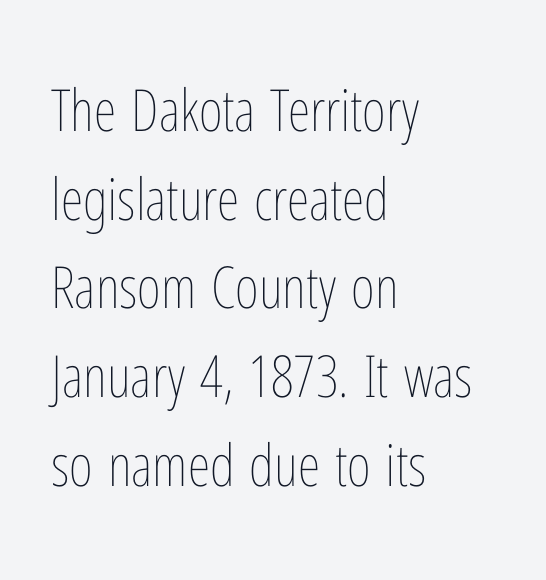
The image shows 58 px thin, condensed type, upright; set left-aligned, normal line spacing (1.53x), normal letter spacing, not underlined; low stroke contrast and a medium x-height.
